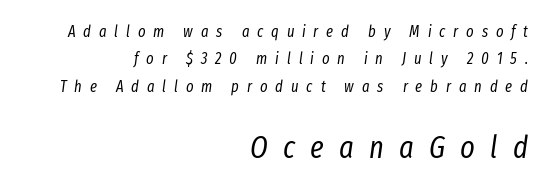
A flush-right, rag-left setting is used for this passage. No heavy texture on the line: the type isn't bold. Quick note: italic. The more generous point size was reserved for the lower chunk. A typesetter would call this proportional, since set widths differ per character.
